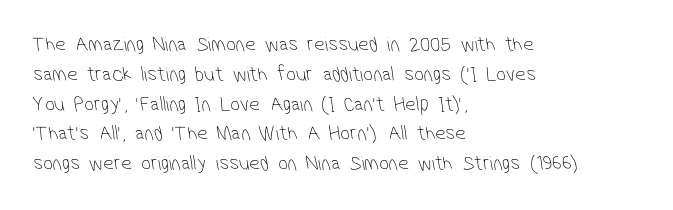
The image shows 21 px text type; set left-aligned, normal line spacing (1.42x), normal letter spacing, not underlined.
